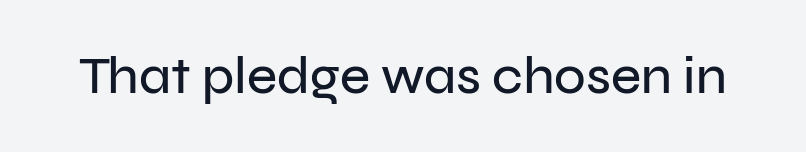
The image shows 52 px sans-serif type, upright; set normal letter spacing, not underlined; low stroke contrast and a medium x-height.
